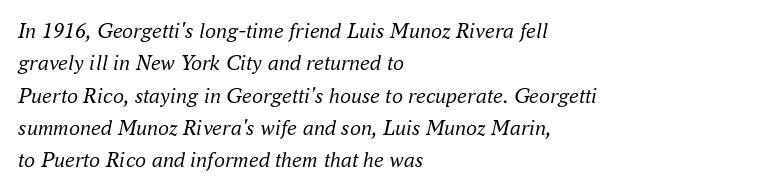
Q: Is the text bold? A: No.
Q: Is the text italic (slanted)? A: Yes, it leans right by about 16 degrees.
Q: Is the text underlined? A: No.
Q: How is the paragraph aligned? A: Left-aligned.
Q: Is the spacing between letters normal or unusually wide? A: Normal.
Q: Is the spacing between lines tight, normal or loose? A: Normal.
